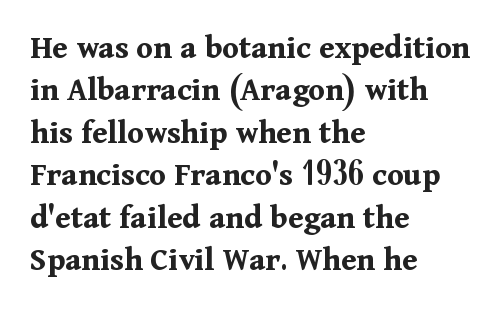
{"serif": "yes", "italic": "no", "bold": "yes", "weight": "bold", "width": "normal", "stroke_contrast": "medium", "x_height": "medium", "monospaced": "no", "underline": "no", "align": "left", "line_spacing": "normal", "line_spacing_ratio": 1.25, "letter_spacing": "normal", "letter_spacing_em": 0.0, "glyph_px": 34}
